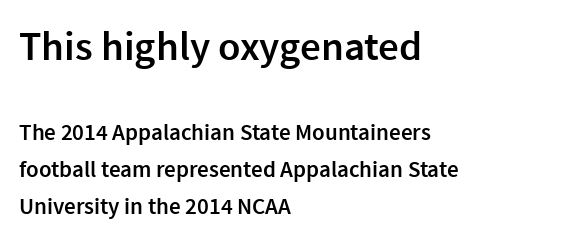
The initial chunk of copy outweighs the following chunk in type size. The lettering stays uniformly vertical, giving the passage a roman look. The rag falls on the right side of this text block. The specimen omits any rule beneath the text block's lines.
